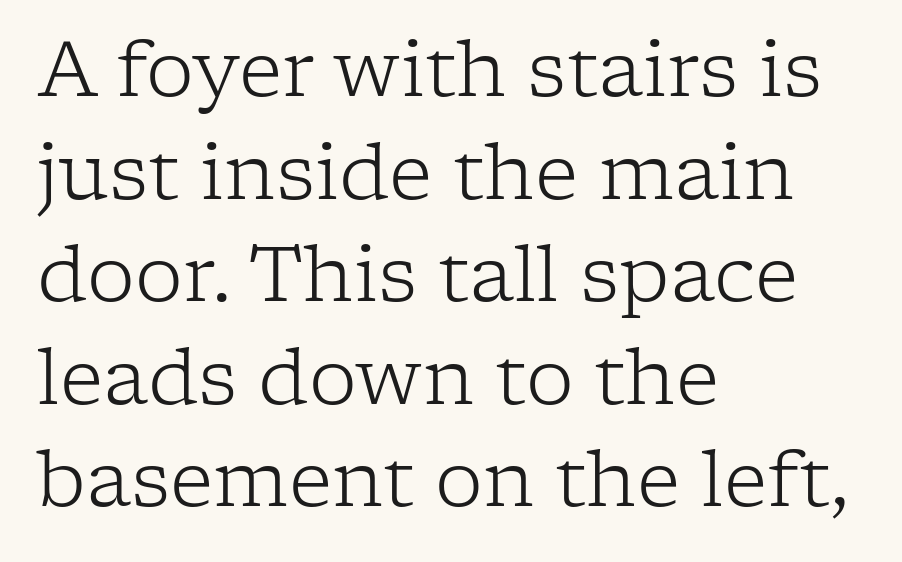
{"serif": "yes", "italic": "no", "bold": "no", "weight": "light", "width": "normal", "stroke_contrast": "low", "x_height": "medium", "monospaced": "no", "underline": "no", "align": "left", "line_spacing": "normal", "line_spacing_ratio": 1.35, "letter_spacing": "normal", "letter_spacing_em": 0.0, "glyph_px": 76}
